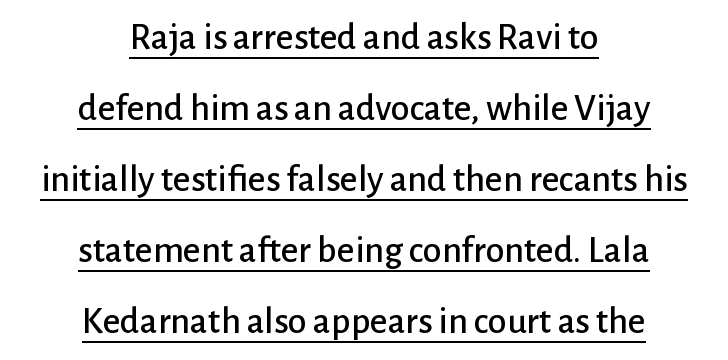
The image shows 38 px sans-serif type, upright; set centered, line spacing 1.87x, normal letter spacing, underlined; low stroke contrast and a medium x-height.
